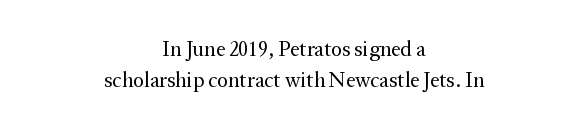
The image shows 21 px text type, upright; set centered, normal line spacing (1.5x), normal letter spacing, not underlined.
